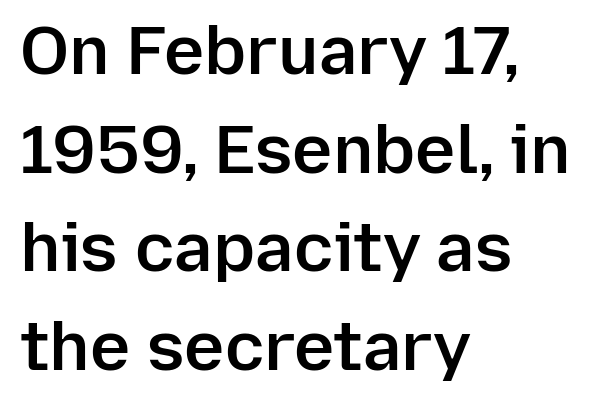
{"serif": "no", "italic": "no", "bold": "semi", "weight": "semibold", "width": "normal", "stroke_contrast": "low", "x_height": "medium", "monospaced": "no", "underline": "no", "align": "left", "line_spacing": "normal", "line_spacing_ratio": 1.45, "letter_spacing": "normal", "letter_spacing_em": 0.0, "glyph_px": 68}
